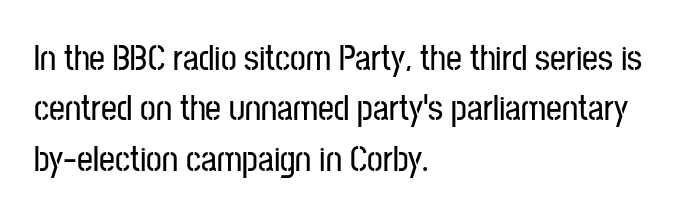
The image shows 35 px condensed sans-serif type, upright; set left-aligned, normal line spacing (1.44x), normal letter spacing, not underlined; low stroke contrast and a medium x-height.
